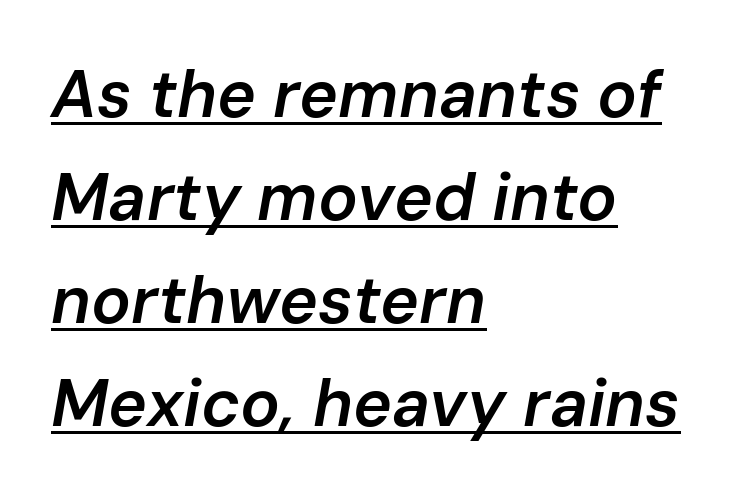
The image shows 66 px semibold type, italic (leaning right); set left-aligned, normal line spacing (1.56x), normal letter spacing, underlined; low stroke contrast and a medium x-height.
